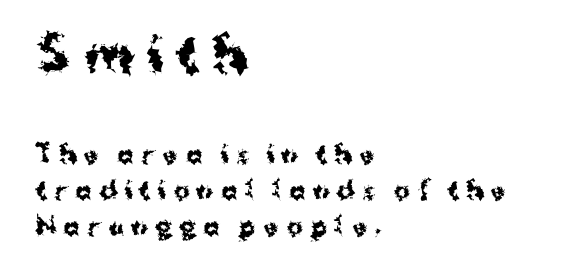
{"serif": "no", "italic": "no", "bold": "yes", "weight": "bold", "width": "normal", "stroke_contrast": "medium", "x_height": "medium", "monospaced": "no", "underline": "no", "align": "left", "line_spacing": "normal", "line_spacing_ratio": 1.51, "letter_spacing": "wide", "letter_spacing_em": 0.31, "larger_block": "first", "size_ratio": 1.96, "glyph_px": 47}
